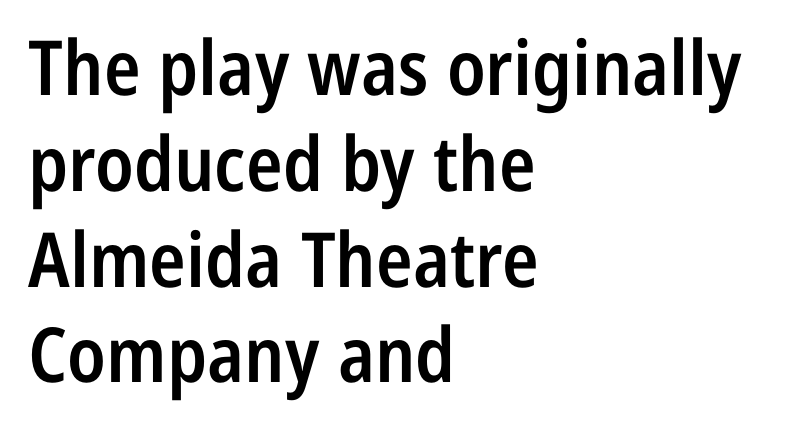
Q: Is the text bold? A: Semi-bold.
Q: Is the text italic (slanted)? A: No, it is upright.
Q: Is the typeface a serif or a sans-serif typeface? A: Sans-serif.
Q: Is the text underlined? A: No.
Q: How is the paragraph aligned? A: Left-aligned.
Q: Is the spacing between letters normal or unusually wide? A: Normal.
Q: Is the spacing between lines tight, normal or loose? A: Normal.
Q: Width (condensed, normal, or wide)? A: Condensed.
Q: Stroke contrast? A: Low.
Q: x-height? A: Medium.
Q: Monospaced? A: No.
